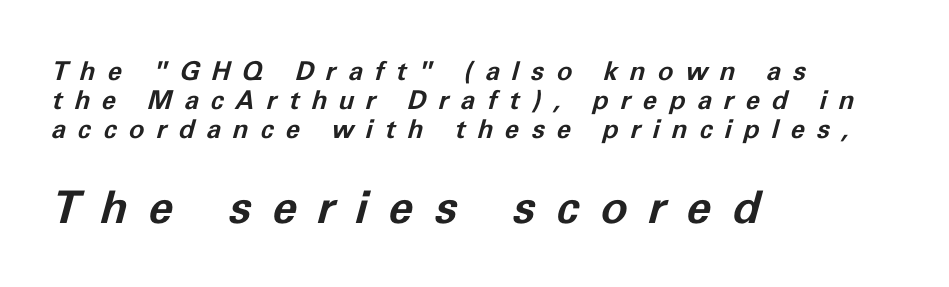
Q: Is the text bold? A: Yes.
Q: Is the text italic (slanted)? A: Yes, it leans right by about 11 degrees.
Q: Is the text underlined? A: No.
Q: How is the paragraph aligned? A: Left-aligned.
Q: Is the spacing between letters normal or unusually wide? A: Unusually wide.
Q: Is the spacing between lines tight, normal or loose? A: Tight.
Q: Which block of text is set in a larger size, the first (top) or the second (bottom)? A: The second (bottom) one.
Q: Width (condensed, normal, or wide)? A: Normal.
Q: Stroke contrast? A: Low.
Q: x-height? A: Medium.
Q: Monospaced? A: No.
